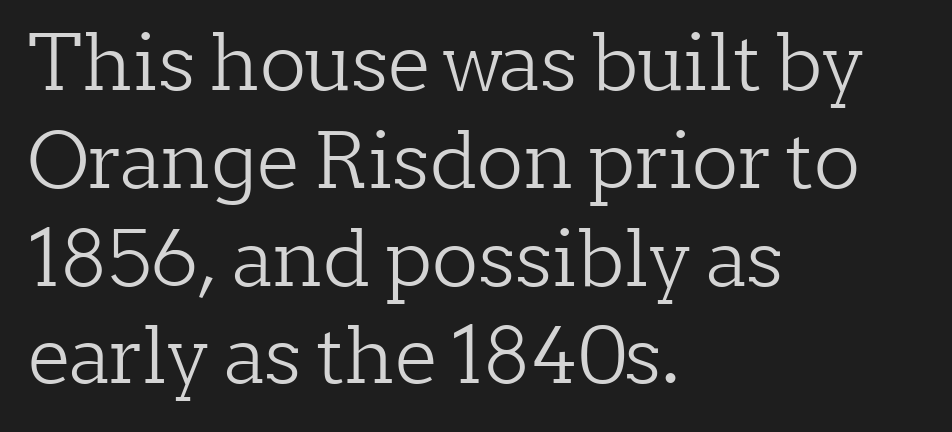
The image shows 77 px light serif type, upright; set left-aligned, normal line spacing (1.27x), normal letter spacing, not underlined; low stroke contrast and a medium x-height.
